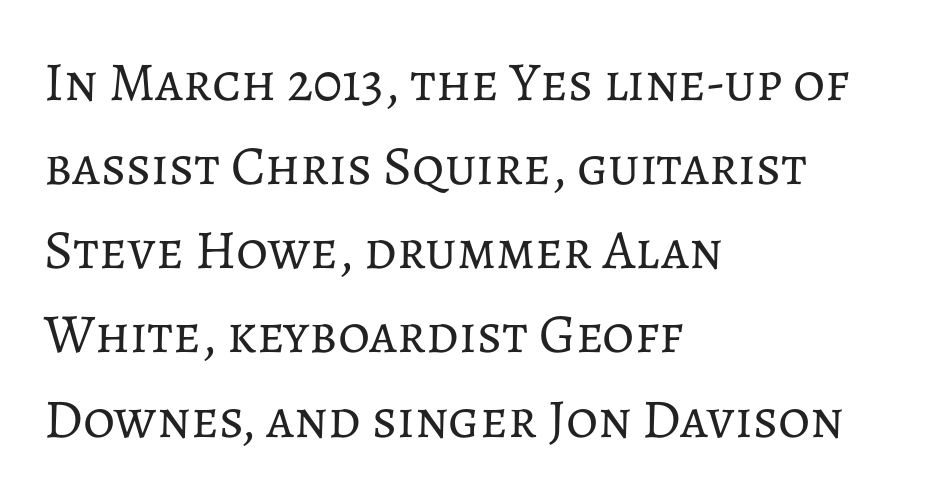
Posture: straight, roman, zero tilt. Counters stay open thanks to moderate or lighter strokes. The lines in this sample share a left origin and differ only in where they stop. Tracking here is standard; glyphs follow each other at the usual distance. Words float on clear page, feet unadorned. The vertical gap from one line to the next is medium.
